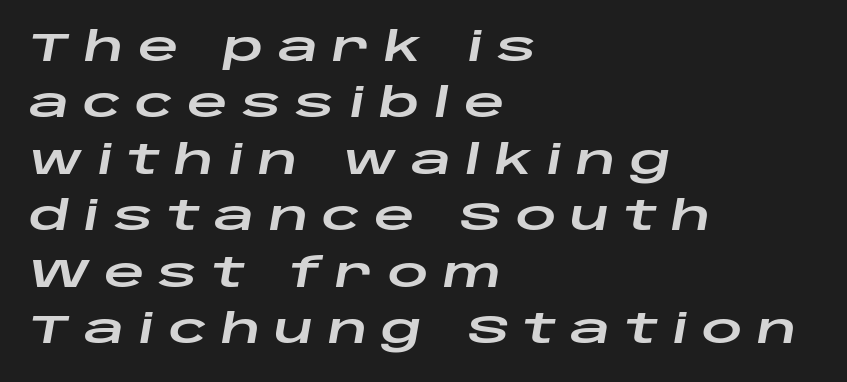
Italic: yes, the glyphs are oblique. The rendering anchors every line to the left-hand side. Summary of vertical rhythm: regular, with standard interline spacing. What stands out about the letter spacing? Its width — letters are far apart. A clean baseline with only descenders dipping below it.
